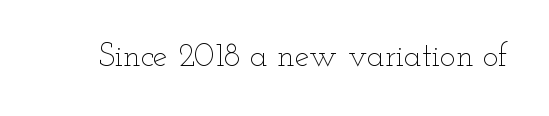
Weight: in the light-to-regular range. This sample has the flowing, uneven cadence of proportional lettering. Beneath every word, the page is bare. A typesetter would mark this as roman, not italic. The letterforms sit shoulder to shoulder at normal distance.
